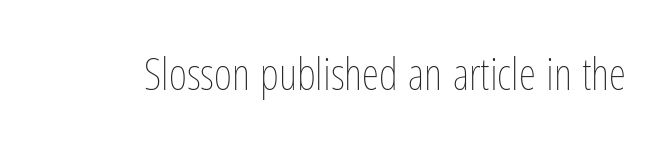
{"italic": "no", "bold": "no", "weight": "thin", "width": "condensed", "stroke_contrast": "low", "x_height": "medium", "monospaced": "no", "underline": "no", "letter_spacing": "normal", "letter_spacing_em": 0.0, "glyph_px": 44}
